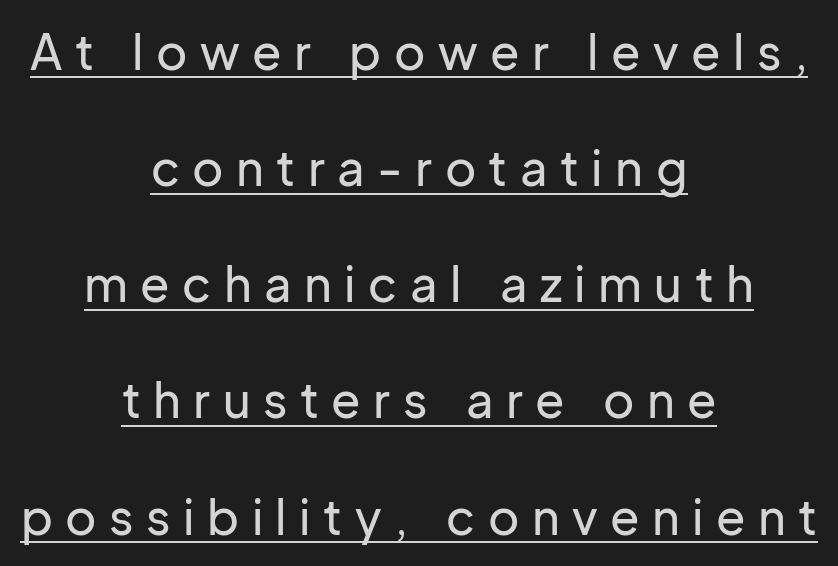
{"serif": "no", "italic": "no", "width": "normal", "stroke_contrast": "low", "x_height": "medium", "monospaced": "no", "underline": "yes", "align": "center", "line_spacing": "loose", "line_spacing_ratio": 2.42, "letter_spacing": "wide", "letter_spacing_em": 0.26, "glyph_px": 48}
